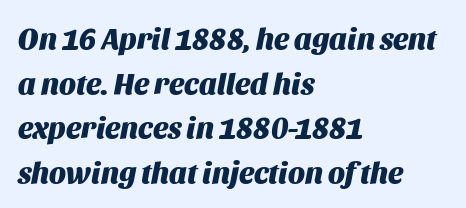
{"italic": "yes", "lean": "right", "slant_degrees": 11, "bold": "yes", "weight": "heavy", "width": "normal", "stroke_contrast": "medium", "x_height": "large", "monospaced": "no", "underline": "no", "align": "left", "line_spacing": "normal", "line_spacing_ratio": 1.49, "letter_spacing": "normal", "letter_spacing_em": 0.0, "glyph_px": 30}
